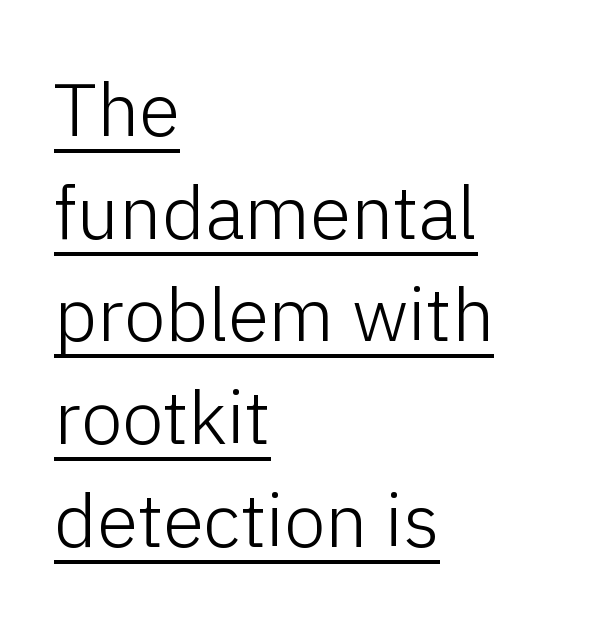
{"serif": "no", "italic": "no", "bold": "no", "weight": "light", "width": "normal", "stroke_contrast": "low", "x_height": "medium", "monospaced": "no", "underline": "yes", "align": "left", "line_spacing": "normal", "line_spacing_ratio": 1.37, "letter_spacing": "normal", "letter_spacing_em": 0.0, "glyph_px": 75}
